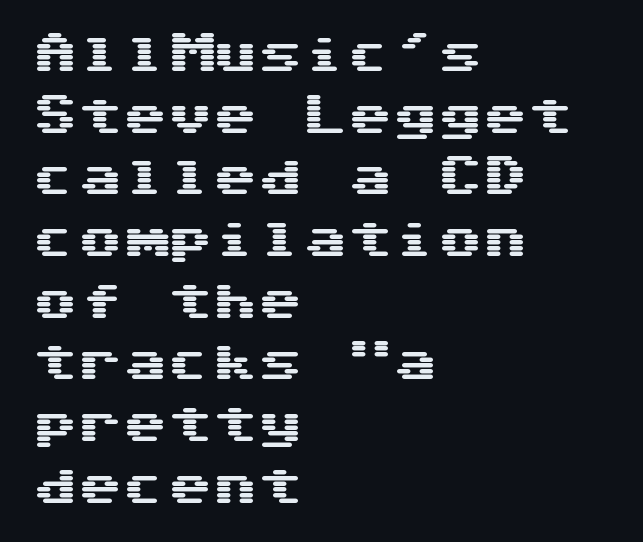
{"serif": "no", "italic": "no", "width": "wide", "stroke_contrast": "medium", "x_height": "medium", "underline": "no", "align": "left", "line_spacing": "normal", "line_spacing_ratio": 1.37, "letter_spacing": "normal", "letter_spacing_em": 0.0, "glyph_px": 45}
